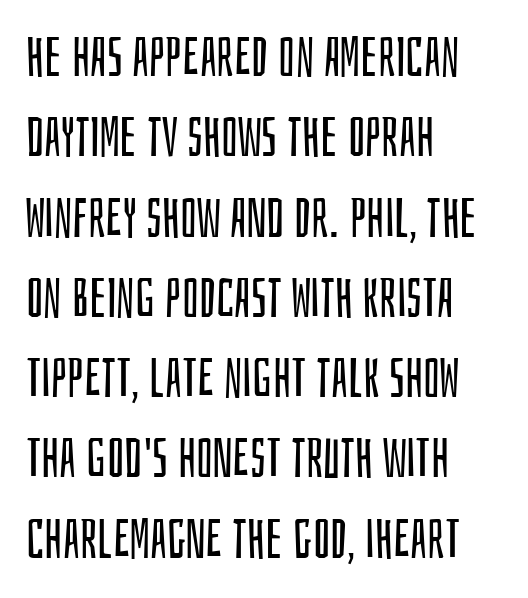
The image shows 55 px regular-weight, condensed sans-serif type, upright; set left-aligned, normal line spacing (1.46x), normal letter spacing, not underlined; low stroke contrast and a large x-height.
